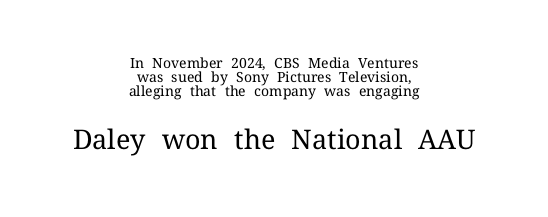
{"italic": "no", "bold": "no", "underline": "no", "align": "center", "line_spacing": "tight", "line_spacing_ratio": 1.0, "letter_spacing": "normal", "letter_spacing_em": 0.0, "larger_block": "second", "size_ratio": 1.93, "glyph_px": 27}
